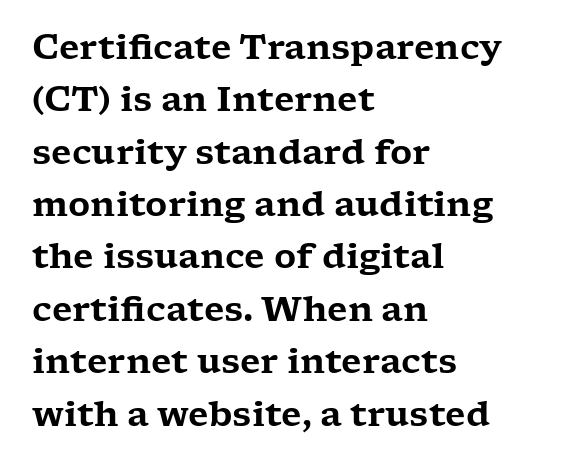
Rows of type keep a routine distance in the vertical direction. The rendering uses natural spacing where letterforms have individual widths. Characters remain perfectly vertical along every line. A student would call this left alignment; a typographer would say flush left, rag right. The typeface chosen for these lines features serifs.
